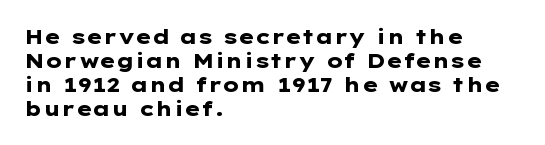
Posture: upright roman. Between one letter and the next there's only the usual sliver of space. Layout note: lines flush left. Clear beneath every line of the passage. The characters look thick and weighty, a clear bold.
